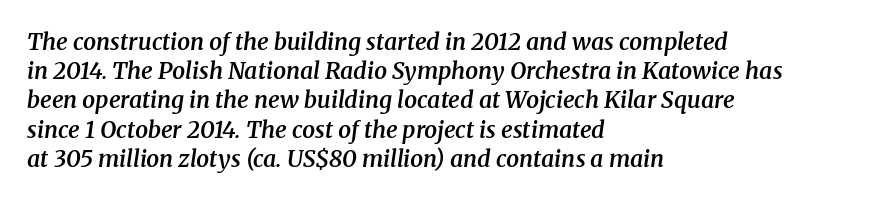
Caption: multi-line text, flush left, ragged right. Plain, unruled lines of type. Whoever set this chose a conventional vertical rhythm. The horizontal fit of the characters is conventional and even.
